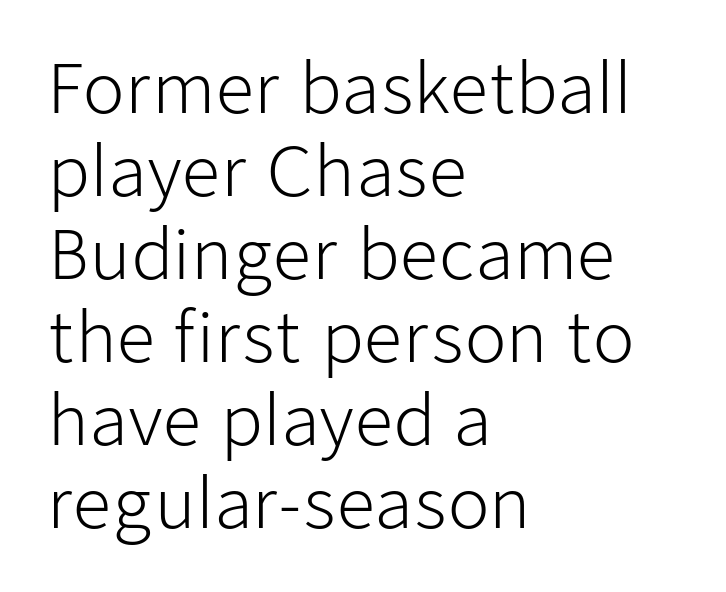
The image shows 68 px light sans-serif type, upright; set left-aligned, line spacing 1.22x, normal letter spacing, not underlined; low stroke contrast and a medium x-height.
